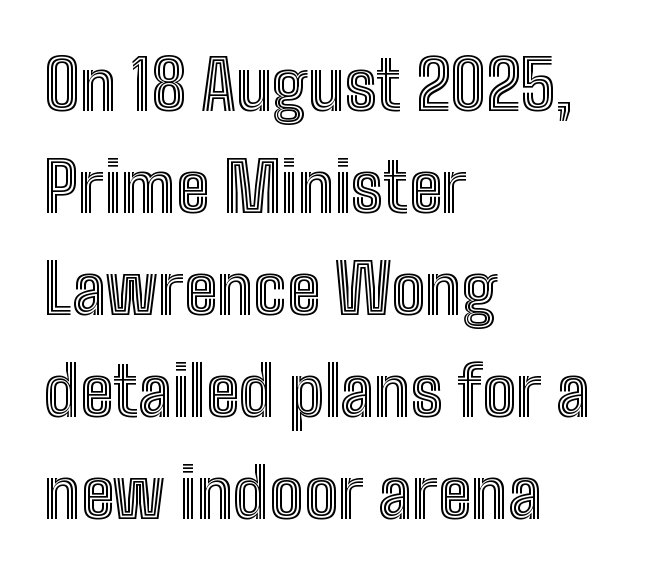
These lines keep a tight, regular rhythm from letter to letter. Upright lettering throughout. You could not count columns in this text — the font is proportionally spaced. Line beginnings align vertically; line endings do not.
